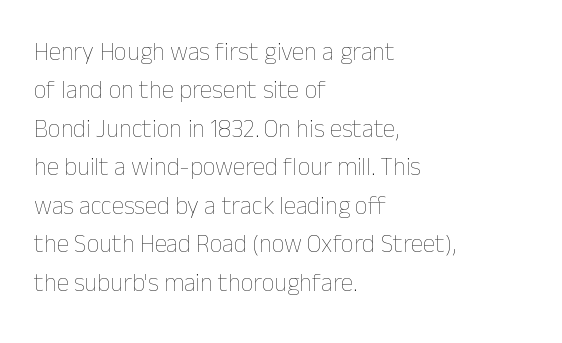
{"italic": "no", "bold": "no", "underline": "no", "align": "left", "line_spacing": "normal", "line_spacing_ratio": 1.54, "letter_spacing": "normal", "letter_spacing_em": 0.0, "glyph_px": 25}
